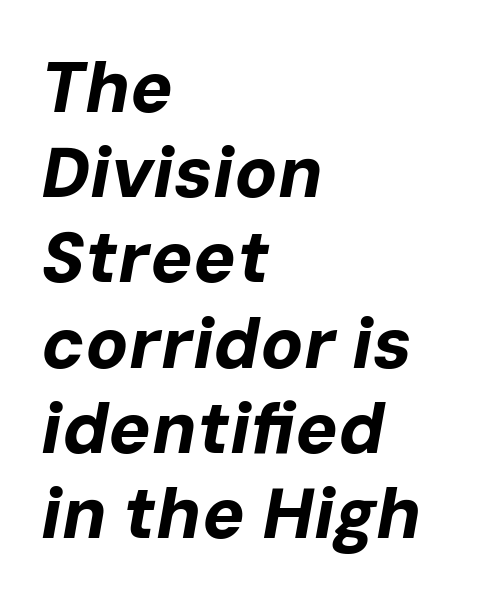
The image shows 71 px bold type, italic (leaning right); set left-aligned, line spacing 1.2x, normal letter spacing, not underlined; low stroke contrast and a medium x-height.
